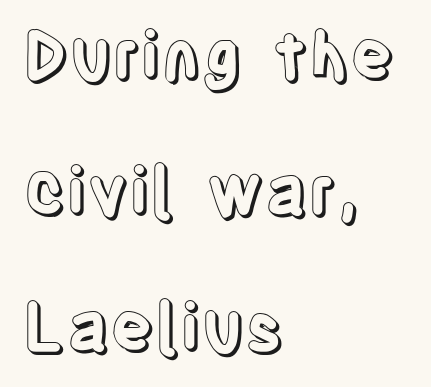
{"italic": "no", "width": "condensed", "x_height": "large", "monospaced": "no", "underline": "no", "align": "left", "line_spacing": "loose", "line_spacing_ratio": 2.06, "letter_spacing": "normal", "letter_spacing_em": 0.0, "glyph_px": 66}
